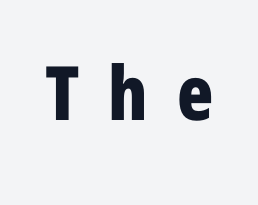
{"serif": "no", "italic": "no", "bold": "yes", "weight": "bold", "width": "condensed", "stroke_contrast": "low", "x_height": "medium", "monospaced": "no", "underline": "no", "letter_spacing": "wide", "letter_spacing_em": 0.39, "glyph_px": 75}
